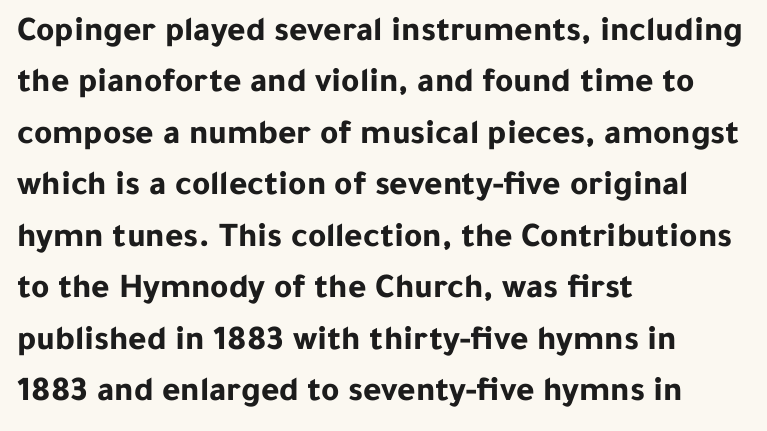
The line texture is even and compact thanks to regular tracking. A typesetter would mark this as roman, not italic. Looks like regular typesetting: each glyph gets only the width it needs. The designer left line spacing at the default. Set as a true bold cut, around the 700 mark. Plain, unruled lines of type.
